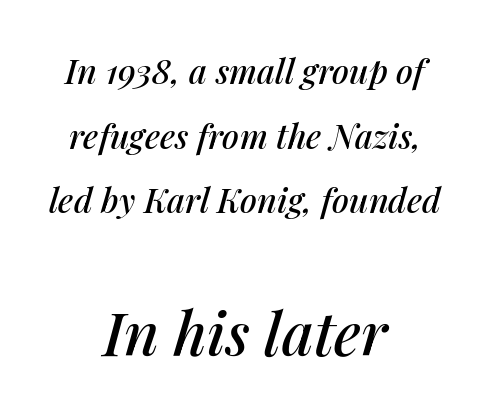
Q: Is the text italic (slanted)? A: Yes, it leans right by about 14 degrees.
Q: Is the text underlined? A: No.
Q: How is the paragraph aligned? A: Centered.
Q: Is the spacing between letters normal or unusually wide? A: Normal.
Q: Is the spacing between lines tight, normal or loose? A: Loose.
Q: Which block of text is set in a larger size, the first (top) or the second (bottom)? A: The second (bottom) one.
Q: Width (condensed, normal, or wide)? A: Normal.
Q: Stroke contrast? A: Medium.
Q: x-height? A: Medium.
Q: Monospaced? A: No.
